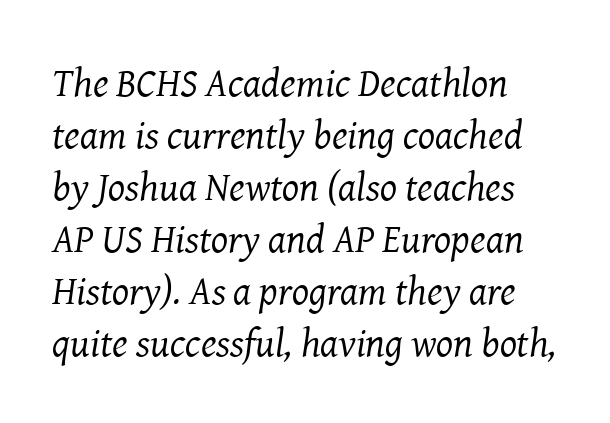
{"serif": "yes", "italic": "yes", "lean": "right", "slant_degrees": 8, "bold": "no", "weight": "regular", "width": "normal", "stroke_contrast": "medium", "x_height": "medium", "monospaced": "no", "underline": "no", "align": "left", "line_spacing": "normal", "line_spacing_ratio": 1.3, "letter_spacing": "normal", "letter_spacing_em": 0.0, "glyph_px": 40}
